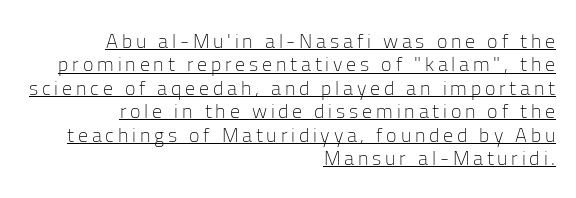
Q: Is the text bold? A: No.
Q: Is the text italic (slanted)? A: No, it is upright.
Q: Is the text underlined? A: Yes.
Q: How is the paragraph aligned? A: Right-aligned.
